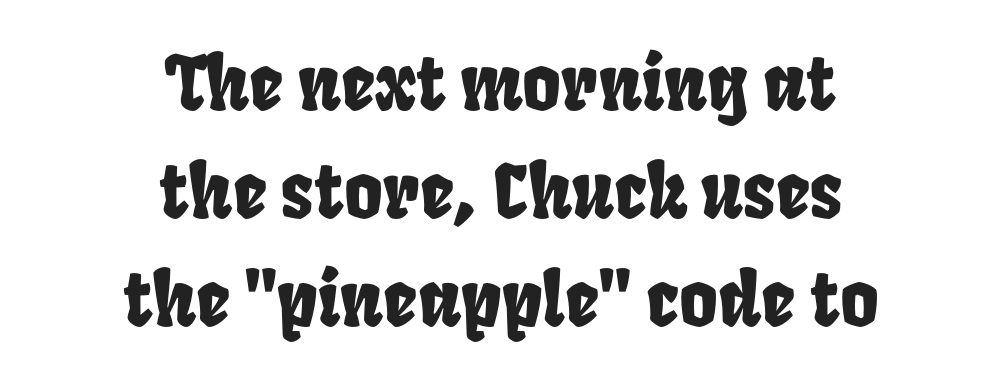
The image shows 74 px condensed type; set centered, normal line spacing (1.46x), normal letter spacing, not underlined; low stroke contrast and a large x-height.
